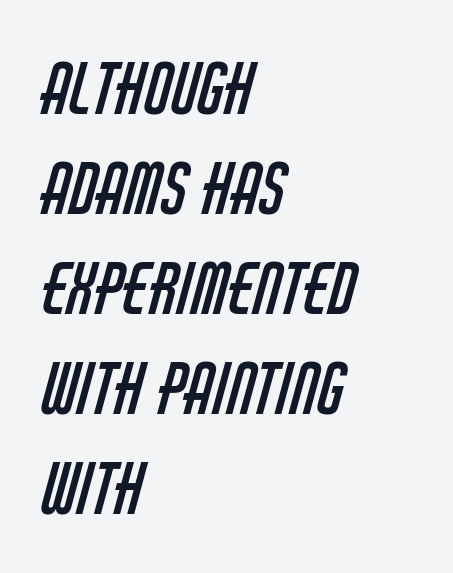
Q: Is the text bold? A: No.
Q: Is the typeface a serif or a sans-serif typeface? A: Sans-serif.
Q: Is the text underlined? A: No.
Q: How is the paragraph aligned? A: Left-aligned.
Q: Is the spacing between letters normal or unusually wide? A: Normal.
Q: Is the spacing between lines tight, normal or loose? A: Normal.
Q: Width (condensed, normal, or wide)? A: Condensed.
Q: Stroke contrast? A: Low.
Q: x-height? A: Large.
Q: Monospaced? A: No.
